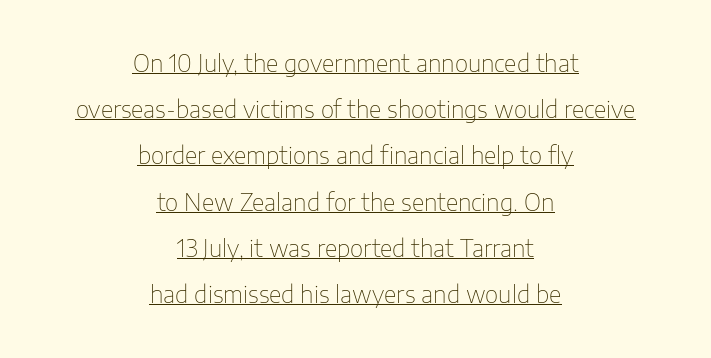
The image shows 23 px text type, upright; set centered, loose line spacing (2.01x), normal letter spacing, underlined.
